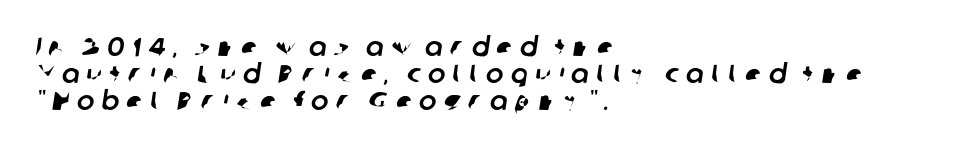
Q: Is the text underlined? A: No.
Q: How is the paragraph aligned? A: Left-aligned.
Q: Is the spacing between letters normal or unusually wide? A: Unusually wide.
Q: Is the spacing between lines tight, normal or loose? A: Tight.
